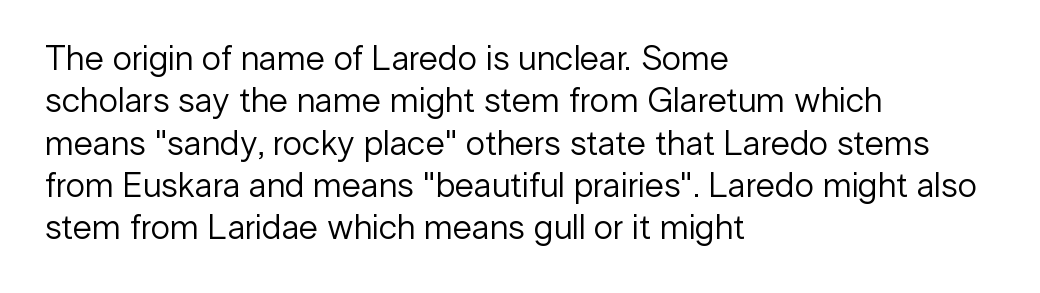
The image shows 35 px regular-weight sans-serif type, upright; set left-aligned, line spacing 1.21x, normal letter spacing, not underlined; low stroke contrast and a medium x-height.
